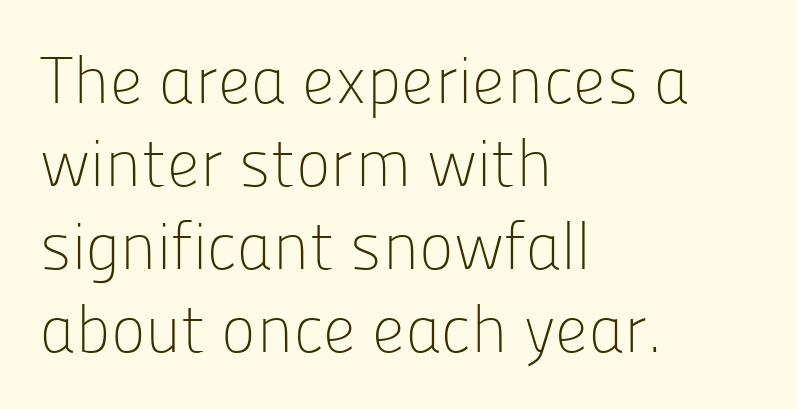
Default kerning and tracking; the words read as compact shapes. Caption: face not bold, strokes unweighted. Proportional: the letters do not fall into vertical columns. Regular leading. Left-aligned paragraph, ragged on the right. The passage shown is not underscored anywhere.
